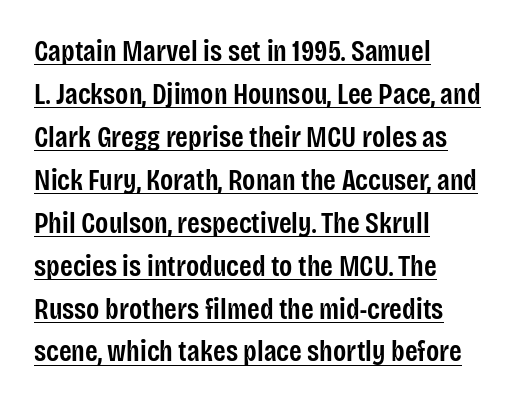
{"serif": "no", "italic": "no", "bold": "semi", "weight": "semibold", "width": "condensed", "stroke_contrast": "low", "x_height": "large", "monospaced": "no", "underline": "yes", "align": "left", "line_spacing": "normal", "line_spacing_ratio": 1.48, "letter_spacing": "normal", "letter_spacing_em": 0.0, "glyph_px": 29}
